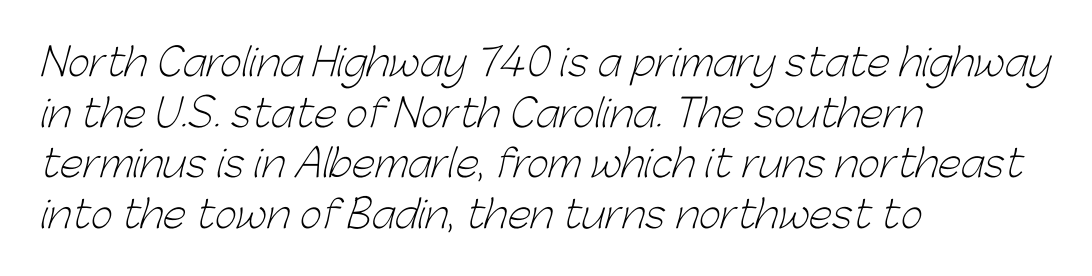
{"serif": "no", "bold": "no", "weight": "light", "width": "normal", "stroke_contrast": "low", "x_height": "medium", "monospaced": "no", "underline": "no", "align": "left", "line_spacing": "normal", "line_spacing_ratio": 1.33, "letter_spacing": "normal", "letter_spacing_em": 0.0, "glyph_px": 38}
